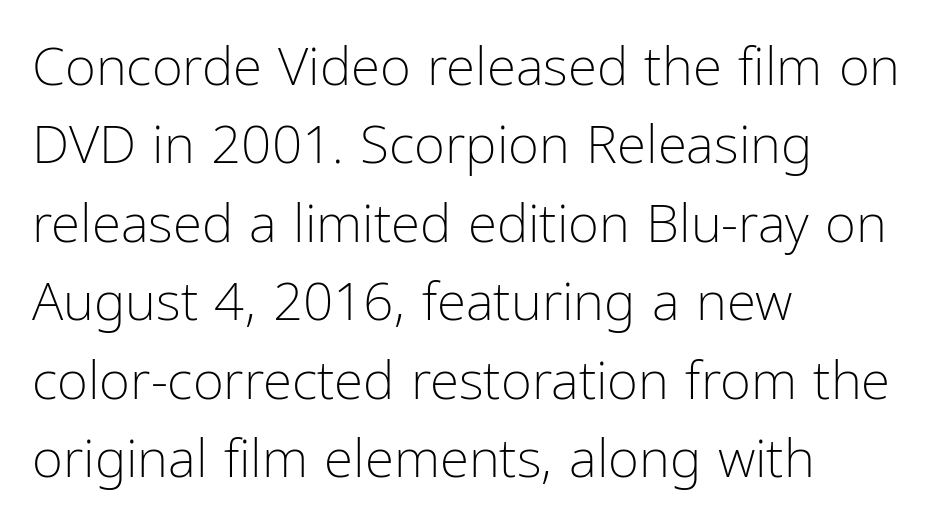
Q: Is the text bold? A: No.
Q: Is the text italic (slanted)? A: No, it is upright.
Q: Is the typeface a serif or a sans-serif typeface? A: Sans-serif.
Q: Is the text underlined? A: No.
Q: How is the paragraph aligned? A: Left-aligned.
Q: Is the spacing between letters normal or unusually wide? A: Normal.
Q: Is the spacing between lines tight, normal or loose? A: Normal.
Q: Width (condensed, normal, or wide)? A: Condensed.
Q: Stroke contrast? A: Low.
Q: x-height? A: Medium.
Q: Monospaced? A: No.
